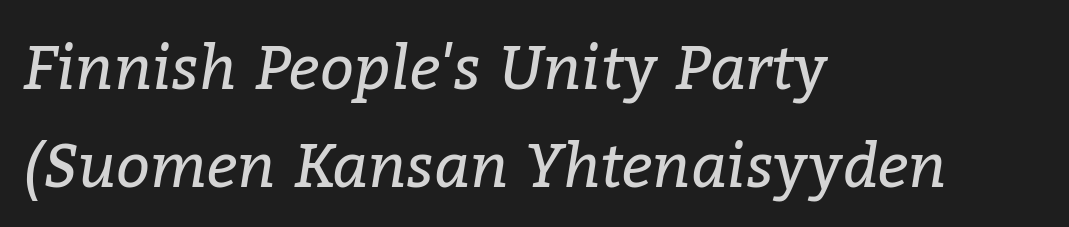
The image shows 60 px regular-weight serif type, italic (leaning right); set left-aligned, normal line spacing (1.63x), normal letter spacing, not underlined; low stroke contrast and a medium x-height.
